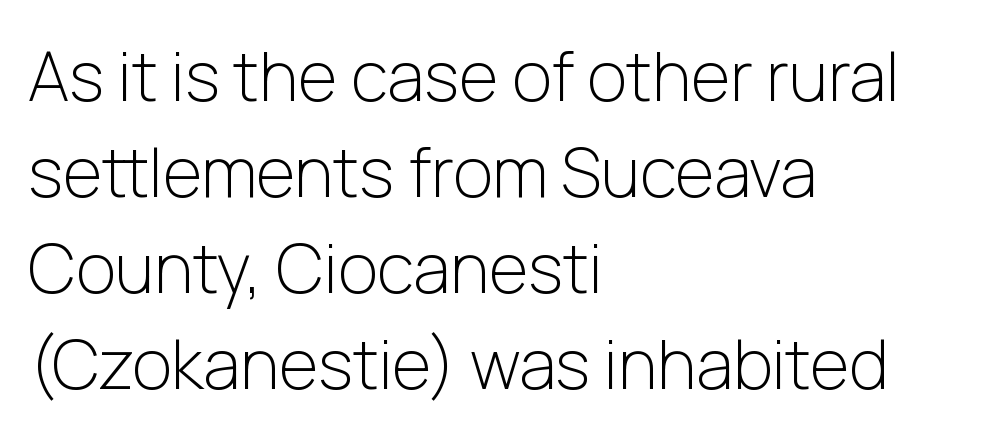
Q: Is the text bold? A: No.
Q: Is the text italic (slanted)? A: No, it is upright.
Q: Is the typeface a serif or a sans-serif typeface? A: Sans-serif.
Q: Is the text underlined? A: No.
Q: How is the paragraph aligned? A: Left-aligned.
Q: Is the spacing between letters normal or unusually wide? A: Normal.
Q: Is the spacing between lines tight, normal or loose? A: Normal.
Q: Width (condensed, normal, or wide)? A: Normal.
Q: Stroke contrast? A: Low.
Q: x-height? A: Medium.
Q: Monospaced? A: No.
